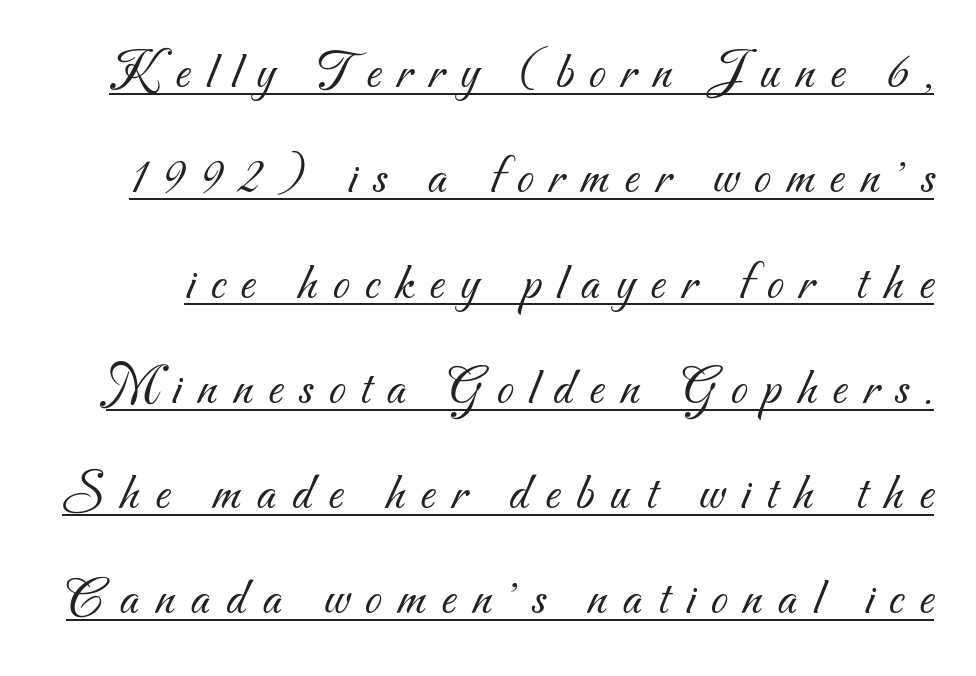
Q: Is the text bold? A: No.
Q: Is the typeface a serif or a sans-serif typeface? A: Sans-serif.
Q: Is the text underlined? A: Yes.
Q: Is the spacing between letters normal or unusually wide? A: Unusually wide.
Q: Is the spacing between lines tight, normal or loose? A: Loose.
Q: Width (condensed, normal, or wide)? A: Normal.
Q: Stroke contrast? A: Medium.
Q: x-height? A: Small.
Q: Monospaced? A: No.
